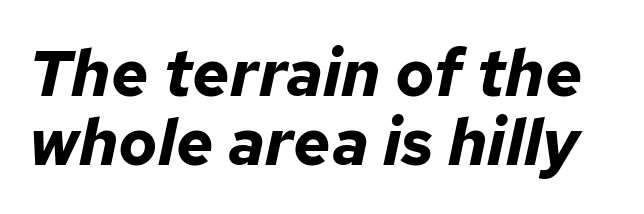
{"italic": "yes", "lean": "right", "slant_degrees": 12, "bold": "yes", "weight": "bold", "width": "normal", "stroke_contrast": "low", "x_height": "medium", "monospaced": "no", "underline": "no", "line_spacing": "tight", "line_spacing_ratio": 1.06, "letter_spacing": "normal", "letter_spacing_em": 0.0, "glyph_px": 65}
